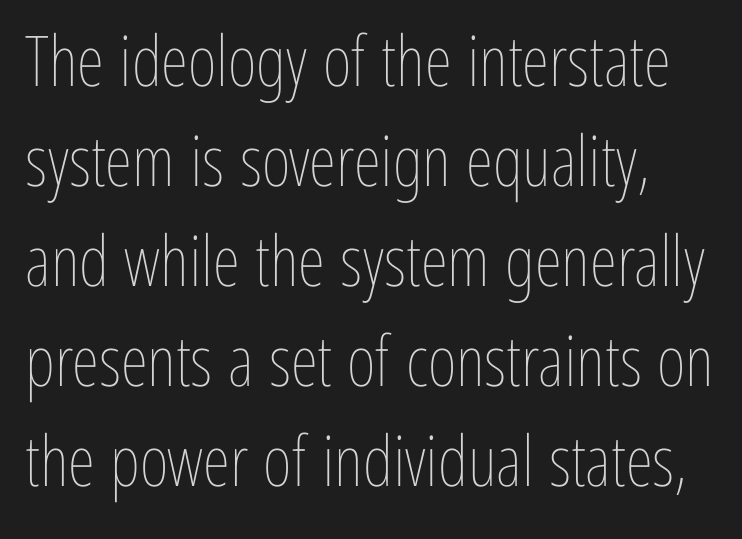
The image shows 70 px thin, condensed type, upright; set normal line spacing (1.43x), normal letter spacing, not underlined; low stroke contrast and a medium x-height.
